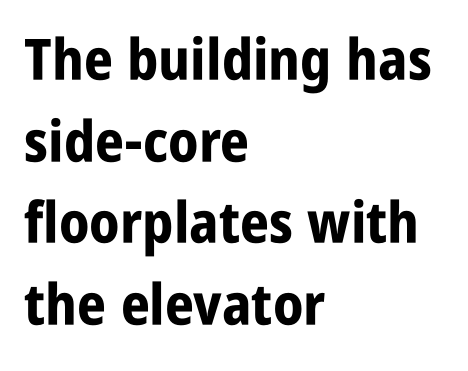
Q: Is the text bold? A: Yes.
Q: Is the text italic (slanted)? A: No, it is upright.
Q: Is the typeface a serif or a sans-serif typeface? A: Sans-serif.
Q: Is the text underlined? A: No.
Q: How is the paragraph aligned? A: Left-aligned.
Q: Is the spacing between letters normal or unusually wide? A: Normal.
Q: Is the spacing between lines tight, normal or loose? A: Normal.
Q: Width (condensed, normal, or wide)? A: Condensed.
Q: Stroke contrast? A: Low.
Q: x-height? A: Large.
Q: Monospaced? A: No.
